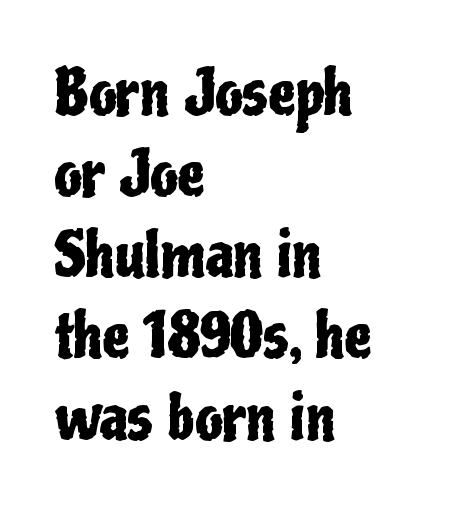
The image shows 61 px condensed sans-serif type, upright; set left-aligned, normal line spacing (1.33x), normal letter spacing, not underlined; low stroke contrast and a medium x-height.
